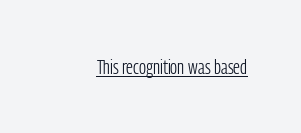
{"italic": "no", "bold": "no", "underline": "yes", "letter_spacing": "normal", "letter_spacing_em": 0.0, "glyph_px": 20}
